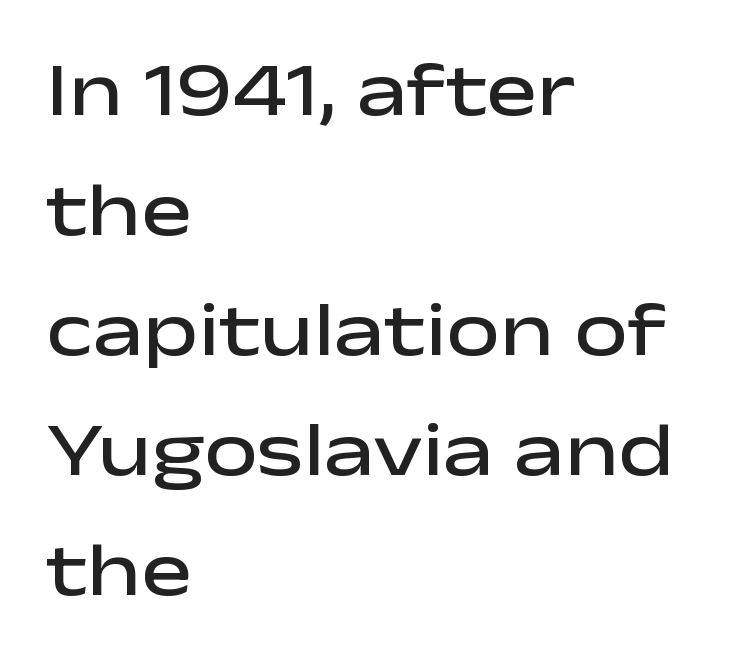
The image shows 76 px semibold, wide sans-serif type, upright; set left-aligned, normal line spacing (1.58x), normal letter spacing, not underlined; low stroke contrast and a medium x-height.
